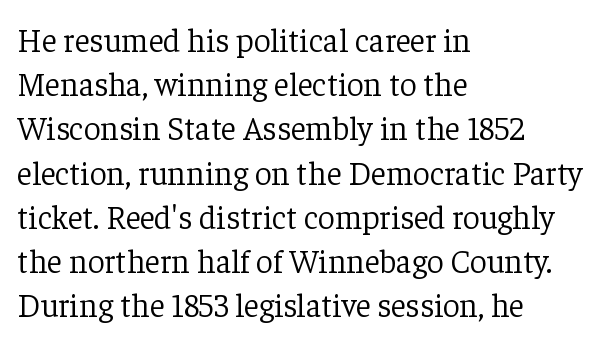
The image shows 33 px light serif type, upright; set left-aligned, normal line spacing (1.34x), normal letter spacing, not underlined; low stroke contrast and a medium x-height.
